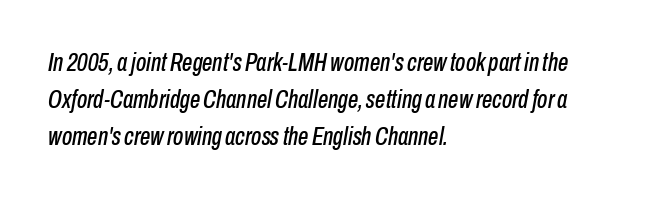
The image shows 26 px text type, italic (leaning right); set left-aligned, normal line spacing (1.42x), normal letter spacing, not underlined.
